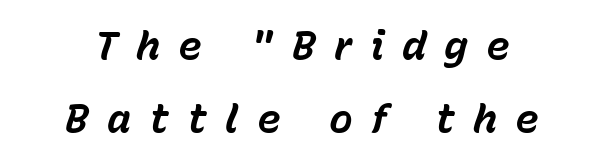
The image shows 40 px bold type, italic (leaning right); set centered, line spacing 1.82x, unusually wide letter spacing (+0.45 em), not underlined; low stroke contrast and a medium x-height.
